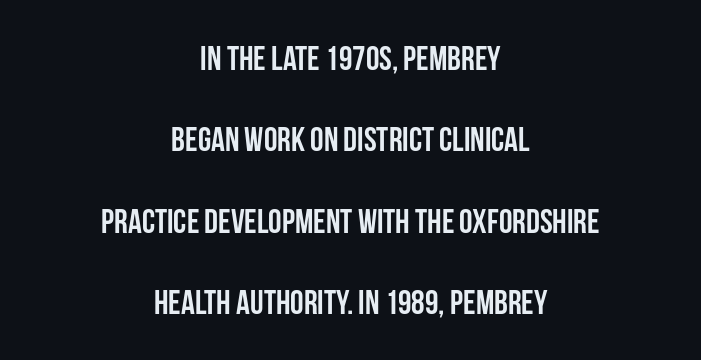
The image shows 34 px semibold, condensed sans-serif type, upright; set centered, loose line spacing (2.39x), normal letter spacing, not underlined; low stroke contrast and a large x-height.
